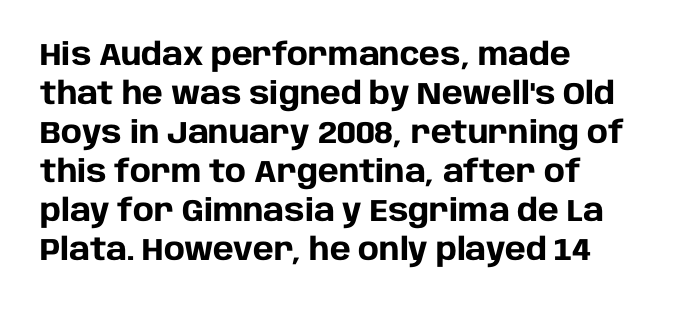
The image shows 31 px heavy sans-serif type, upright; set left-aligned, normal line spacing (1.26x), normal letter spacing, not underlined; low stroke contrast and a large x-height.
